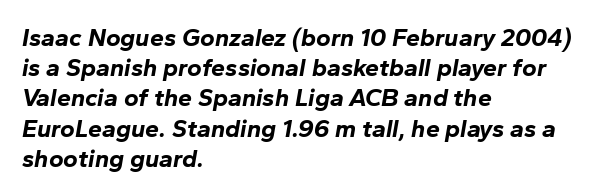
Chunky letters — that's bold for sure. Just letters on the line, the space beneath them empty. Is the letter spacing exaggerated? No — it looks like the ordinary default. Where is the straight margin? On the left.
